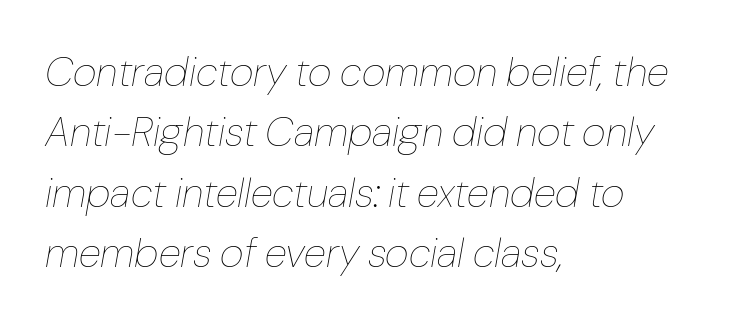
On a weight scale, this lands at 450 or below. Spacing verdict: proportional, widths tailored to each character. Italic: yes, the glyphs are oblique. How are the letters spaced? Ordinarily, with no added tracking.
